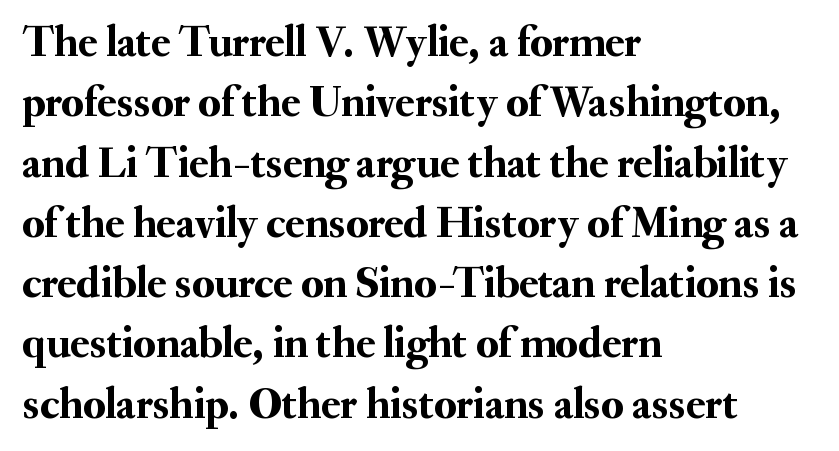
The rendering keeps characters at their native spacing. Letterform terminals end in serifs throughout the passage. Note the varied advance widths — an 'i' is clearly narrower than an 'm'. These lines are set flush left with a ragged right edge.
